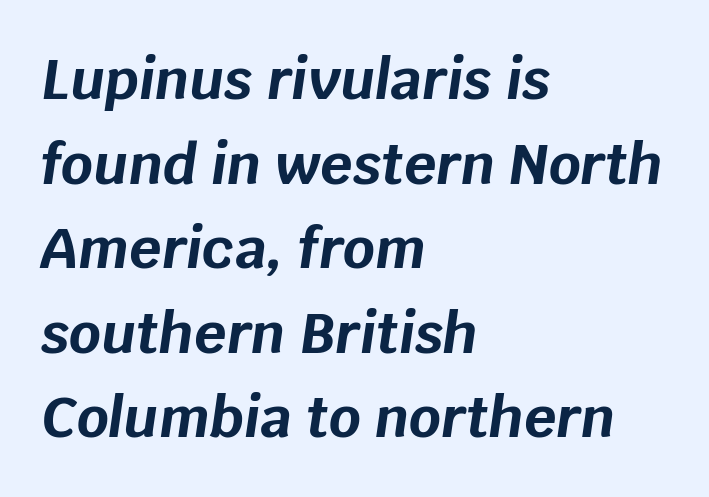
The image shows 56 px bold type, italic (leaning right); set left-aligned, normal line spacing (1.51x), normal letter spacing, not underlined; low stroke contrast and a large x-height.
